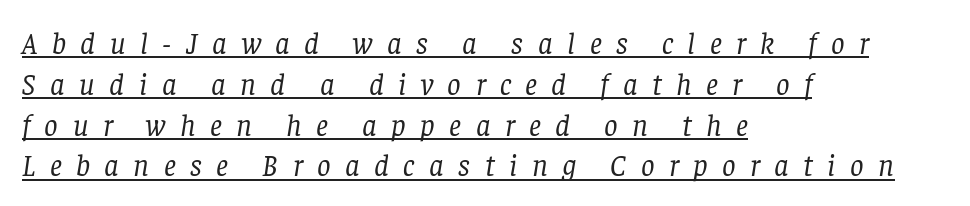
Proportional: the letters do not fall into vertical columns. Each word looks stretched out because of the extra space between its letters. The characters display serif detailing at their extremities. Tall strokes in this sample are angled rather than plumb.
